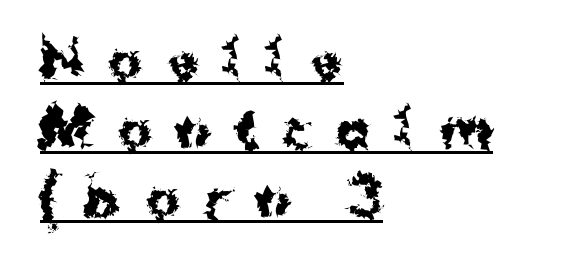
Q: Is the text bold? A: Yes.
Q: Is the text italic (slanted)? A: No, it is upright.
Q: Is the typeface a serif or a sans-serif typeface? A: Sans-serif.
Q: Is the text underlined? A: Yes.
Q: How is the paragraph aligned? A: Left-aligned.
Q: Is the spacing between letters normal or unusually wide? A: Unusually wide.
Q: Is the spacing between lines tight, normal or loose? A: Normal.
Q: Width (condensed, normal, or wide)? A: Normal.
Q: Stroke contrast? A: Medium.
Q: x-height? A: Medium.
Q: Monospaced? A: No.
